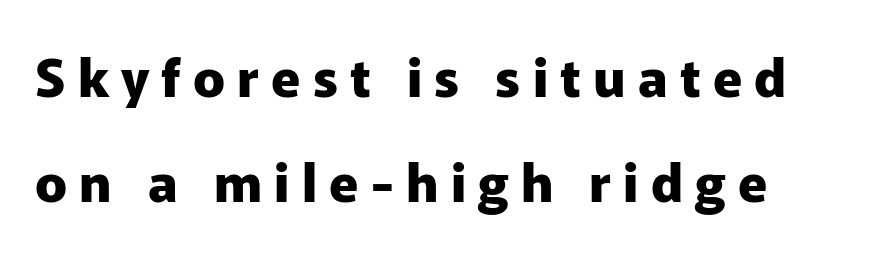
{"serif": "no", "italic": "no", "bold": "yes", "weight": "heavy", "width": "normal", "stroke_contrast": "low", "x_height": "medium", "monospaced": "no", "underline": "no", "line_spacing": "loose", "line_spacing_ratio": 1.99, "letter_spacing": "wide", "letter_spacing_em": 0.23, "glyph_px": 53}
